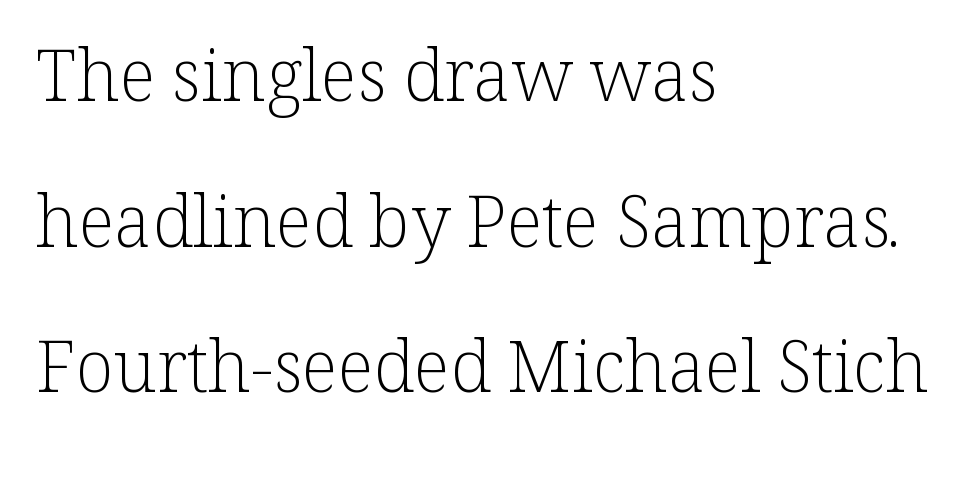
{"serif": "yes", "italic": "no", "bold": "no", "weight": "light", "width": "normal", "stroke_contrast": "low", "x_height": "medium", "monospaced": "no", "underline": "no", "align": "left", "line_spacing": "loose", "line_spacing_ratio": 2.05, "letter_spacing": "normal", "letter_spacing_em": 0.0, "glyph_px": 71}
